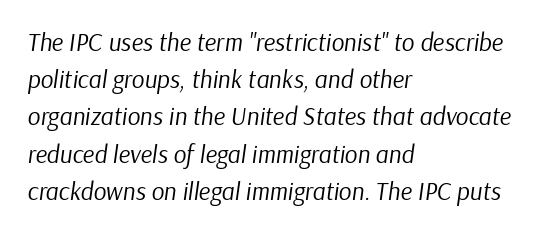
The image shows 25 px text type, italic (leaning right); set left-aligned, normal line spacing (1.49x), normal letter spacing, not underlined.
